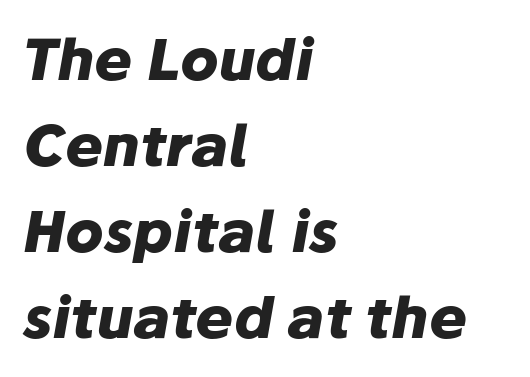
Q: Is the text bold? A: Yes.
Q: Is the text italic (slanted)? A: Yes, it leans right by about 10 degrees.
Q: Is the text underlined? A: No.
Q: How is the paragraph aligned? A: Left-aligned.
Q: Is the spacing between letters normal or unusually wide? A: Normal.
Q: Is the spacing between lines tight, normal or loose? A: Normal.
Q: Width (condensed, normal, or wide)? A: Normal.
Q: Stroke contrast? A: Low.
Q: x-height? A: Medium.
Q: Monospaced? A: No.
